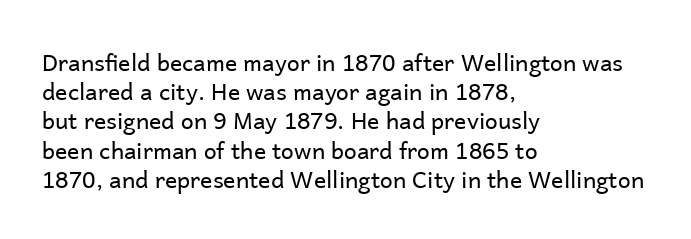
Nothing unusual about the tracking: characters are spaced as the font intends. Caption: multi-line text, flush left, ragged right. How would I describe the line gaps? Plain and ordinary. Unbolded letterforms with no extra heft.
